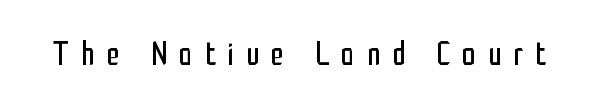
{"serif": "no", "italic": "no", "bold": "no", "weight": "regular", "width": "condensed", "stroke_contrast": "low", "x_height": "medium", "monospaced": "no", "underline": "no", "letter_spacing": "wide", "letter_spacing_em": 0.36, "glyph_px": 34}
